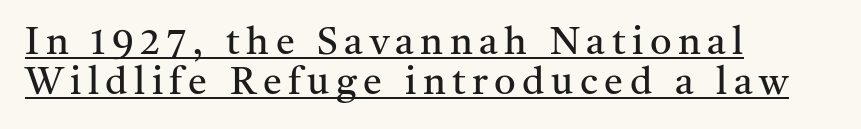
Q: Is the text bold? A: No.
Q: Is the text italic (slanted)? A: No, it is upright.
Q: Is the typeface a serif or a sans-serif typeface? A: Serif.
Q: Is the text underlined? A: Yes.
Q: How is the paragraph aligned? A: Left-aligned.
Q: Is the spacing between lines tight, normal or loose? A: Tight.
Q: Width (condensed, normal, or wide)? A: Normal.
Q: Stroke contrast? A: Medium.
Q: x-height? A: Medium.
Q: Monospaced? A: No.
